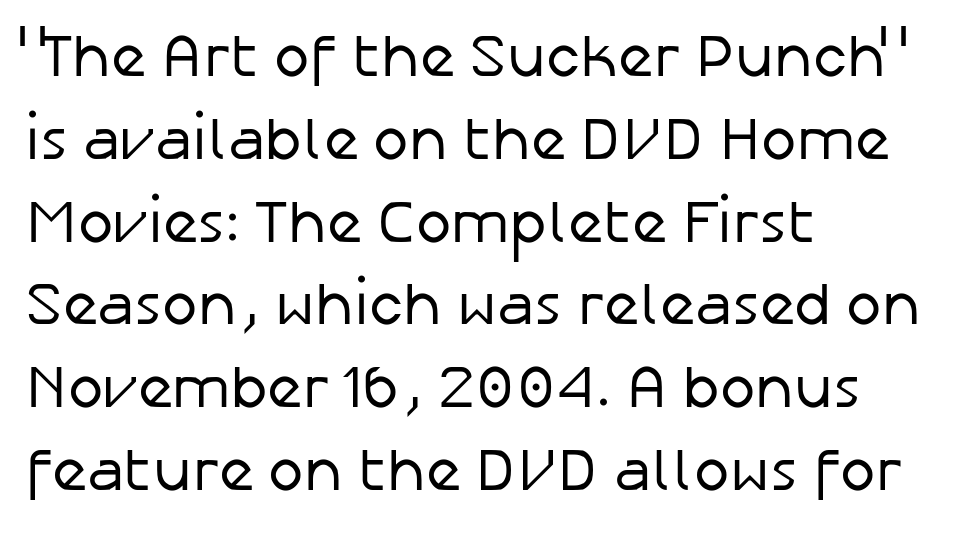
Q: Is the text bold? A: No.
Q: Is the text italic (slanted)? A: No, it is upright.
Q: Is the typeface a serif or a sans-serif typeface? A: Sans-serif.
Q: Is the text underlined? A: No.
Q: How is the paragraph aligned? A: Left-aligned.
Q: Is the spacing between letters normal or unusually wide? A: Normal.
Q: Is the spacing between lines tight, normal or loose? A: Normal.
Q: Width (condensed, normal, or wide)? A: Normal.
Q: Stroke contrast? A: Low.
Q: x-height? A: Medium.
Q: Monospaced? A: No.
